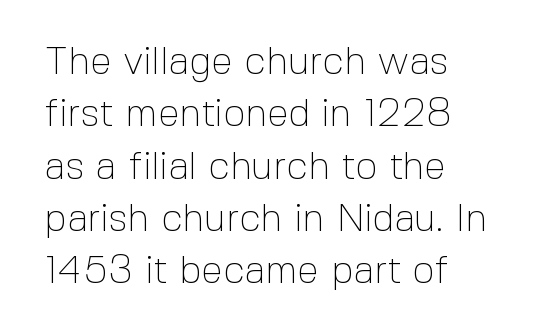
The letters carry no serifs — their stems end cleanly without finishing strokes. Descender tails drop into unmarked territory. The rows are spaced the way most documents space them. Ascenders rise straight up at ninety degrees. You could not count columns in this text — the font is proportionally spaced.
